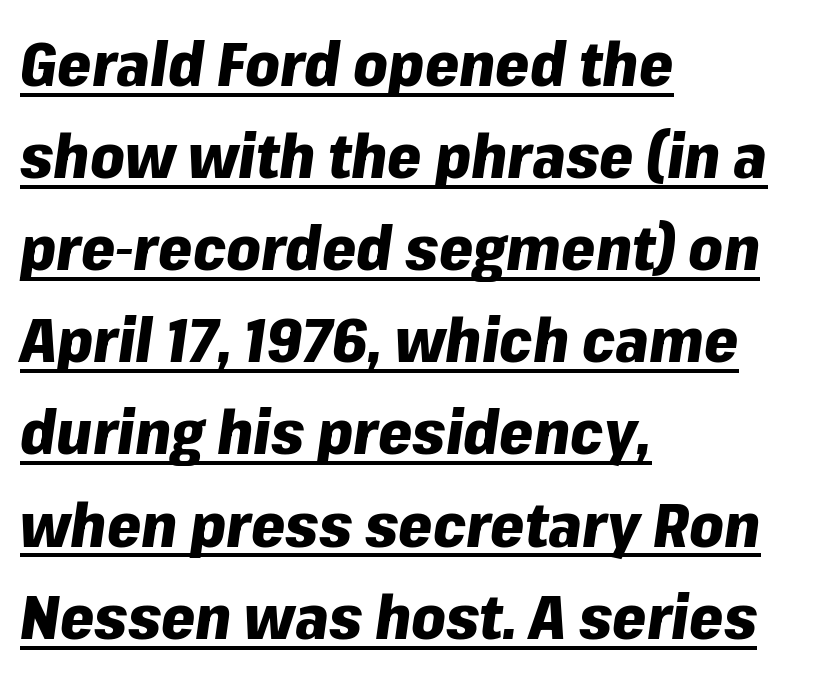
Q: Is the text bold? A: Yes.
Q: Is the text italic (slanted)? A: Yes, it leans right by about 8 degrees.
Q: Is the text underlined? A: Yes.
Q: How is the paragraph aligned? A: Left-aligned.
Q: Is the spacing between letters normal or unusually wide? A: Normal.
Q: Is the spacing between lines tight, normal or loose? A: Normal.
Q: Width (condensed, normal, or wide)? A: Normal.
Q: Stroke contrast? A: Low.
Q: x-height? A: Medium.
Q: Monospaced? A: No.
